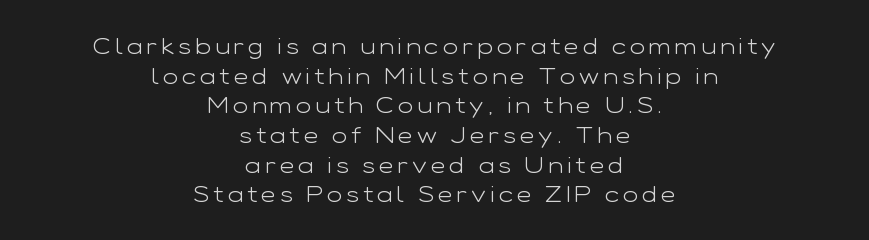
Style check: upright. Casual observation: everything's sitting right in the middle. This block has exactly the height ordinary leading produces. Ink coverage per letter is moderate at most.
